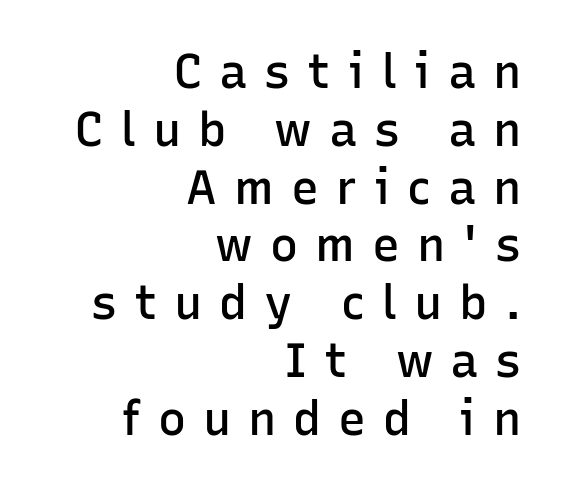
{"serif": "no", "italic": "no", "bold": "semi", "weight": "semibold", "width": "normal", "stroke_contrast": "low", "x_height": "medium", "monospaced": "no", "underline": "no", "align": "right", "line_spacing_ratio": 1.23, "letter_spacing": "wide", "letter_spacing_em": 0.36, "glyph_px": 47}
